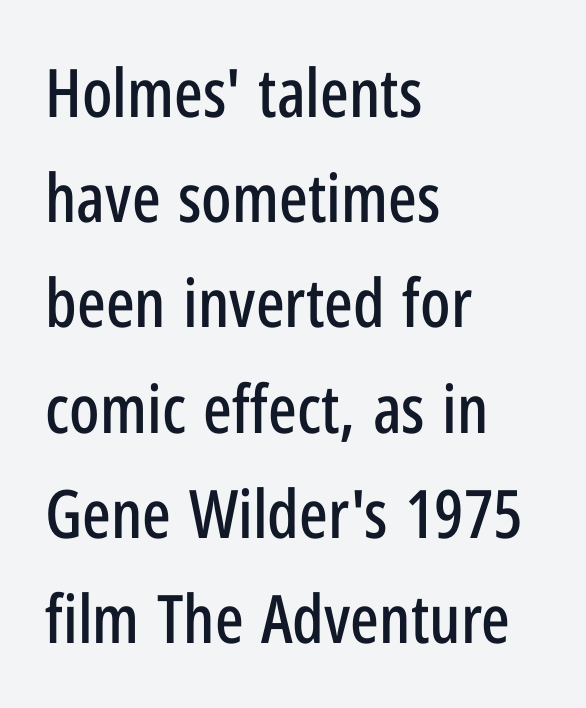
Q: Is the text italic (slanted)? A: No, it is upright.
Q: Is the typeface a serif or a sans-serif typeface? A: Sans-serif.
Q: Is the text underlined? A: No.
Q: How is the paragraph aligned? A: Left-aligned.
Q: Is the spacing between letters normal or unusually wide? A: Normal.
Q: Is the spacing between lines tight, normal or loose? A: Normal.
Q: Width (condensed, normal, or wide)? A: Condensed.
Q: Stroke contrast? A: Low.
Q: x-height? A: Medium.
Q: Monospaced? A: No.
